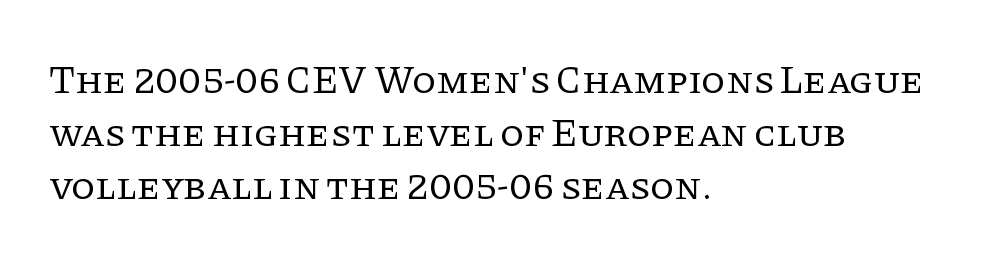
The image shows 39 px regular-weight serif type, upright; set left-aligned, normal line spacing (1.36x), normal letter spacing, not underlined; low stroke contrast and a large x-height.
